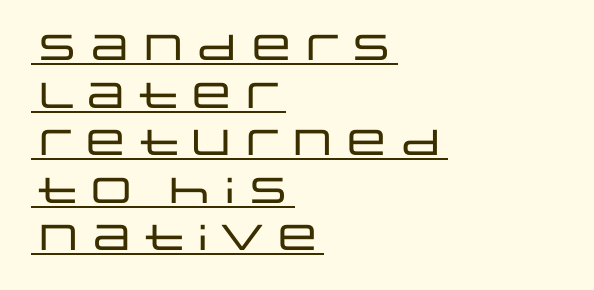
Short note: letters normally spaced. The lettering holds an erect, upright posture throughout. Does the leading feel generous? No, just average. The rag falls on the right side of this text block. Note: no serifs on the glyphs. The glyphs are accompanied by a horizontal stroke just below them.
